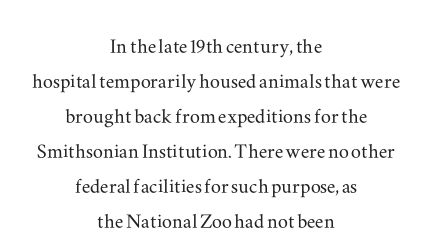
The image shows 25 px text type, upright; set centered, normal line spacing (1.4x), normal letter spacing, not underlined.
